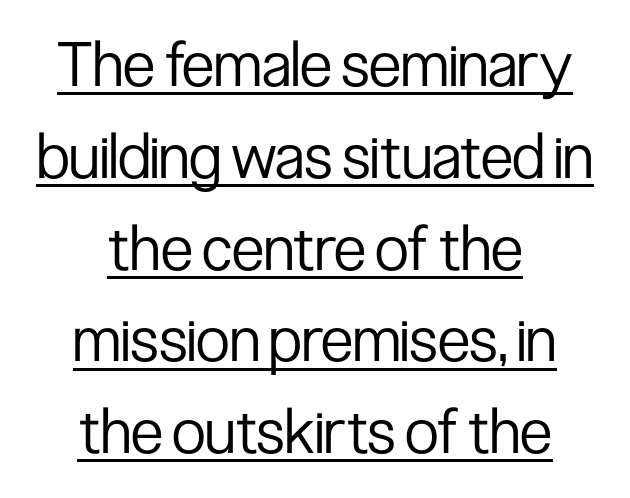
The image shows 62 px regular-weight, condensed sans-serif type, upright; set centered, normal line spacing (1.48x), normal letter spacing, underlined; low stroke contrast and a medium x-height.
